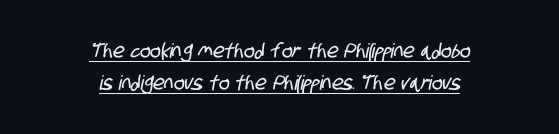
Evenly set lines give the paragraph a standard silhouette. Short and long lines alike share a common midpoint. Is there an underline? Yes — a line sits under the letters. Words appear dense and cohesive because spacing is normal.
